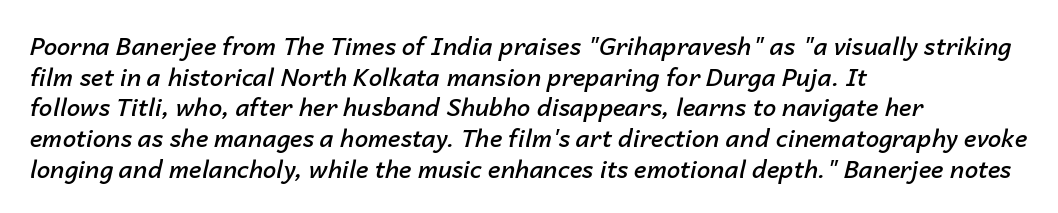
Q: Is the text bold? A: Semi-bold.
Q: Is the text italic (slanted)? A: Yes, it leans right by about 14 degrees.
Q: Is the text underlined? A: No.
Q: How is the paragraph aligned? A: Left-aligned.
Q: Is the spacing between letters normal or unusually wide? A: Normal.
Q: Is the spacing between lines tight, normal or loose? A: Normal.
